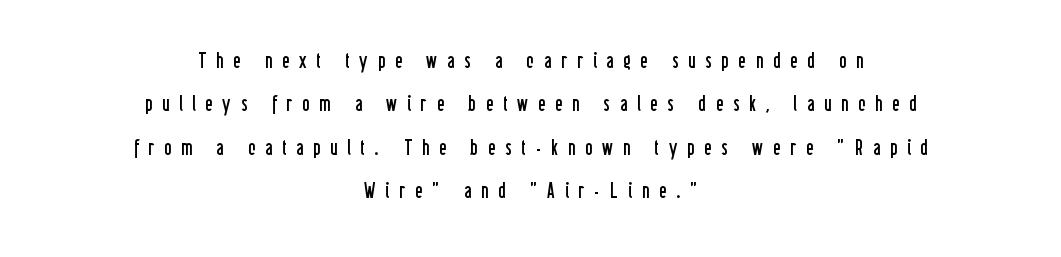
The image shows 21 px text type, upright; set centered, loose line spacing (2.07x), unusually wide letter spacing (+0.48 em), not underlined.
